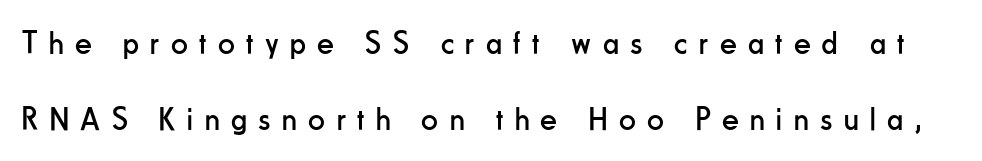
The image shows 33 px regular-weight, condensed sans-serif type, upright; set loose line spacing (2.31x), unusually wide letter spacing (+0.35 em), not underlined; low stroke contrast and a small x-height.
